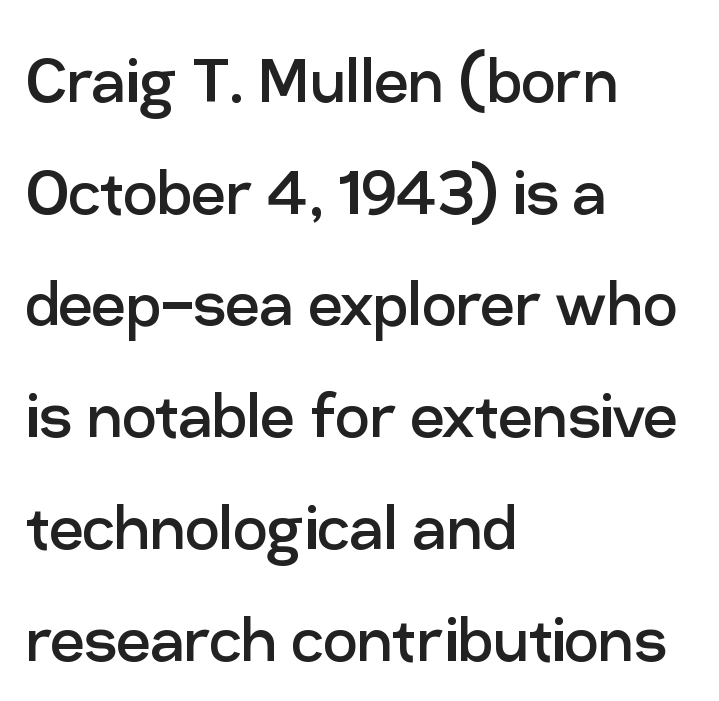
Q: Is the text bold? A: No.
Q: Is the text italic (slanted)? A: No, it is upright.
Q: Is the typeface a serif or a sans-serif typeface? A: Sans-serif.
Q: Is the text underlined? A: No.
Q: How is the paragraph aligned? A: Left-aligned.
Q: Is the spacing between letters normal or unusually wide? A: Normal.
Q: Is the spacing between lines tight, normal or loose? A: Normal.
Q: Width (condensed, normal, or wide)? A: Normal.
Q: Stroke contrast? A: Low.
Q: x-height? A: Medium.
Q: Monospaced? A: No.
